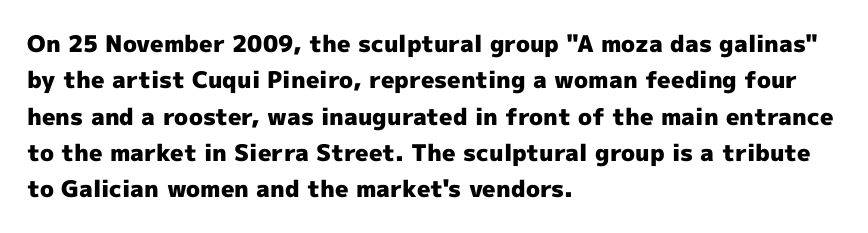
The text block is weighted toward the left margin, trailing off unevenly rightward. These lines carry a lot of weight — the face is fully bold. The letters stand upright; this is a roman face. Each row of text sits above clean, open space. This rendering leaves character spacing at its baseline value.
